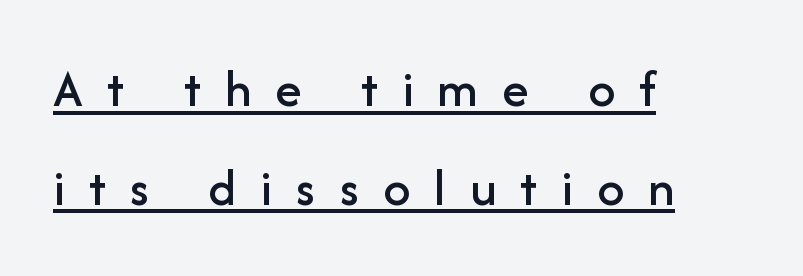
The image shows 53 px sans-serif type, upright; set left-aligned, line spacing 1.86x, unusually wide letter spacing (+0.46 em), underlined; low stroke contrast and a medium x-height.
